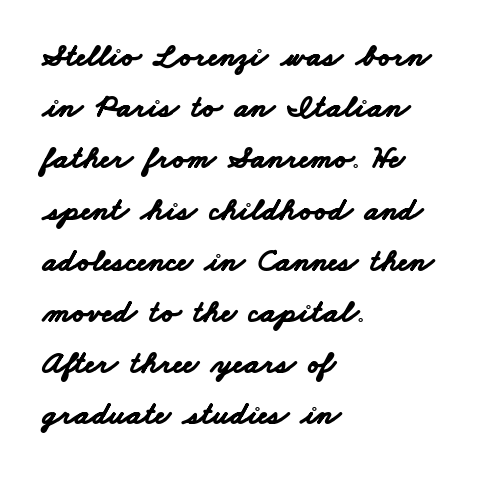
The image shows 32 px bold, wide sans-serif type; set left-aligned, normal line spacing (1.6x), normal letter spacing, not underlined; low stroke contrast and a small x-height.
